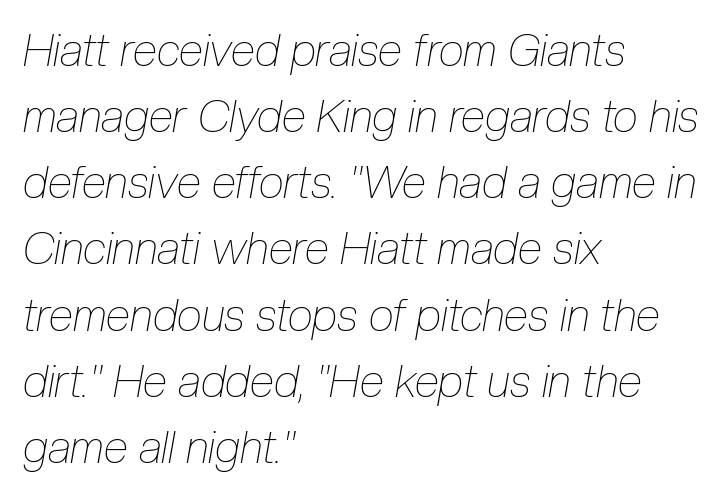
The image shows 45 px thin, condensed type, italic (leaning right); set left-aligned, normal line spacing (1.47x), normal letter spacing, not underlined; low stroke contrast and a medium x-height.
